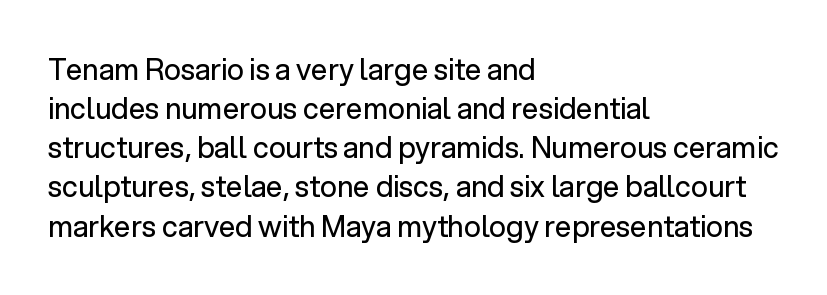
Q: Is the text bold? A: No.
Q: Is the text italic (slanted)? A: No, it is upright.
Q: Is the typeface a serif or a sans-serif typeface? A: Sans-serif.
Q: Is the text underlined? A: No.
Q: How is the paragraph aligned? A: Left-aligned.
Q: Is the spacing between letters normal or unusually wide? A: Normal.
Q: Is the spacing between lines tight, normal or loose? A: Normal.
Q: Width (condensed, normal, or wide)? A: Normal.
Q: Stroke contrast? A: Low.
Q: x-height? A: Medium.
Q: Monospaced? A: No.
